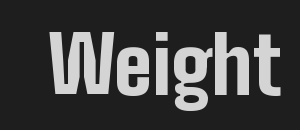
Set as a true bold cut, around the 700 mark. Inter-character spacing is left at the font's built-in metrics. The face used here is a sans, in the tradition of grotesques and geometrics. No italicization has been applied; the sample stays upright. Proportional: the letters do not fall into vertical columns.
